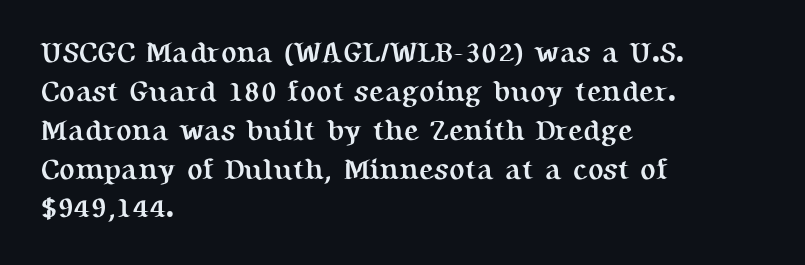
The image shows 29 px semibold serif type, upright; set left-aligned, normal line spacing (1.34x), normal letter spacing, not underlined; medium stroke contrast and a medium x-height.
